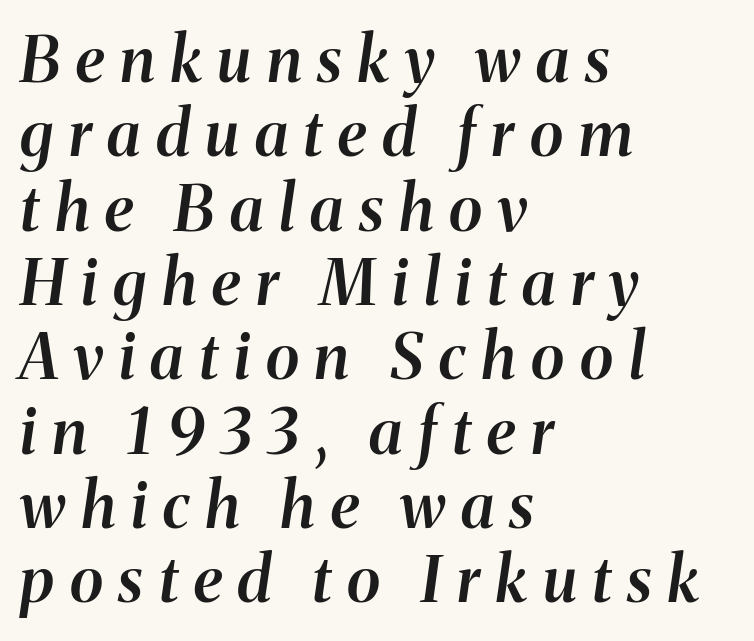
{"italic": "yes", "lean": "right", "slant_degrees": 8, "bold": "semi", "weight": "semibold", "width": "normal", "stroke_contrast": "medium", "x_height": "medium", "monospaced": "no", "underline": "no", "align": "left", "line_spacing_ratio": 1.18, "letter_spacing": "wide", "letter_spacing_em": 0.25, "glyph_px": 63}
